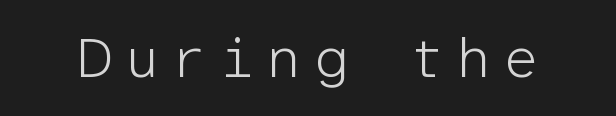
{"serif": "no", "italic": "no", "bold": "no", "weight": "light", "width": "normal", "stroke_contrast": "low", "x_height": "medium", "monospaced": "yes", "underline": "no", "letter_spacing": "wide", "letter_spacing_em": 0.2, "glyph_px": 57}
